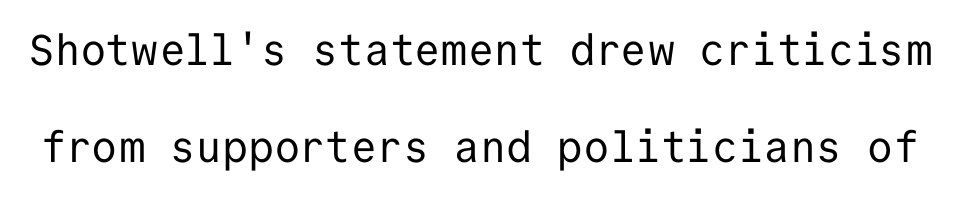
The image shows 43 px regular-weight sans-serif type, upright, monospaced; set loose line spacing (2.26x), normal letter spacing, not underlined; low stroke contrast and a medium x-height.
